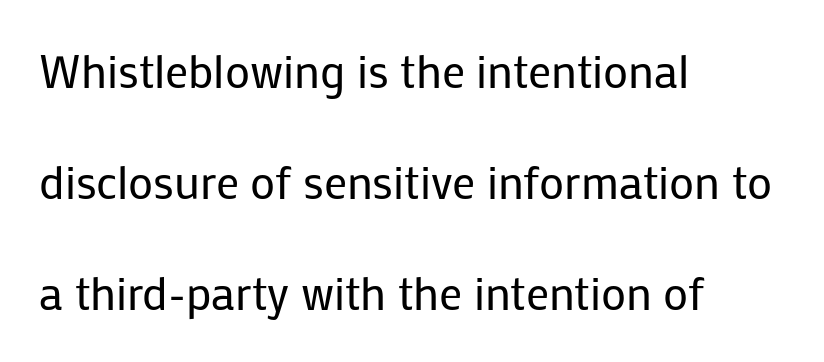
Q: Is the text bold? A: No.
Q: Is the text italic (slanted)? A: No, it is upright.
Q: Is the typeface a serif or a sans-serif typeface? A: Sans-serif.
Q: Is the text underlined? A: No.
Q: How is the paragraph aligned? A: Left-aligned.
Q: Is the spacing between letters normal or unusually wide? A: Normal.
Q: Is the spacing between lines tight, normal or loose? A: Loose.
Q: Width (condensed, normal, or wide)? A: Normal.
Q: Stroke contrast? A: Low.
Q: x-height? A: Medium.
Q: Monospaced? A: No.
